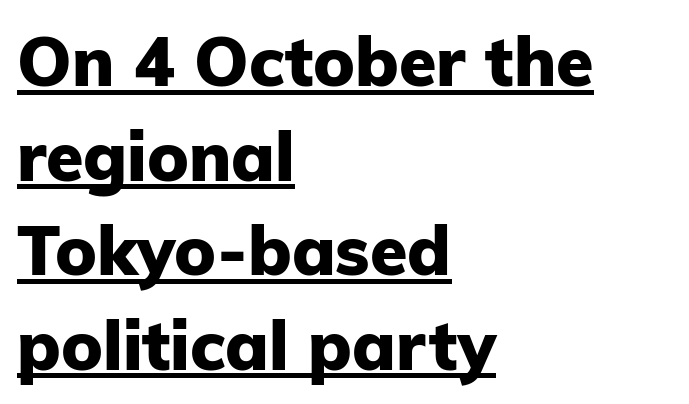
{"serif": "no", "italic": "no", "bold": "yes", "weight": "heavy", "width": "normal", "stroke_contrast": "low", "x_height": "medium", "monospaced": "no", "underline": "yes", "align": "left", "line_spacing": "normal", "line_spacing_ratio": 1.39, "letter_spacing": "normal", "letter_spacing_em": 0.0, "glyph_px": 68}
